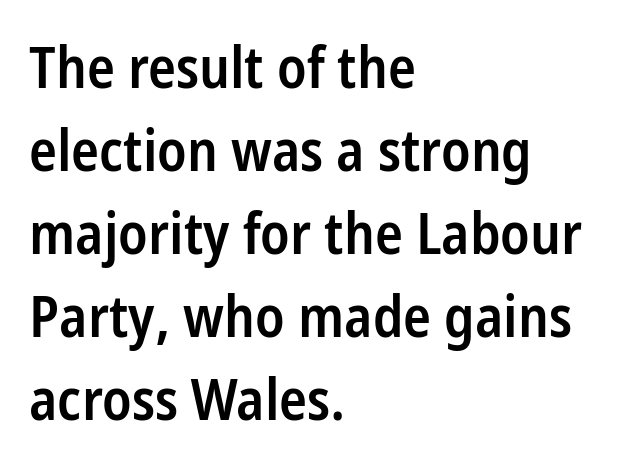
The image shows 58 px semibold, condensed sans-serif type, upright; set left-aligned, normal line spacing (1.43x), normal letter spacing, not underlined; low stroke contrast and a medium x-height.
